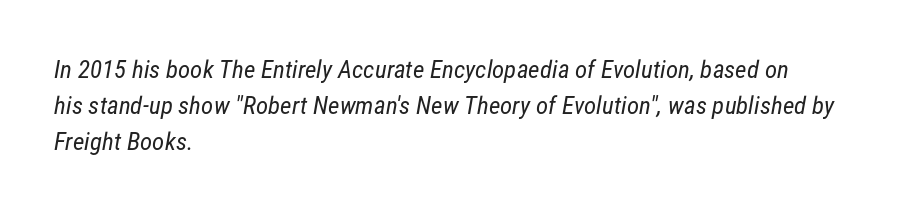
Q: Is the text bold? A: No.
Q: Is the text underlined? A: No.
Q: How is the paragraph aligned? A: Left-aligned.
Q: Is the spacing between letters normal or unusually wide? A: Normal.
Q: Is the spacing between lines tight, normal or loose? A: Normal.
